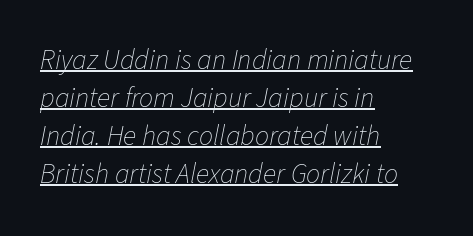
The strokes are not fattened; the text isn't bold. The space between consecutive lines is moderate. These characters rest on top of a visible drawn line. These lines are rendered in a variable-pitch font. Is the type slanted? Yes — the strokes lean at a clear angle.
